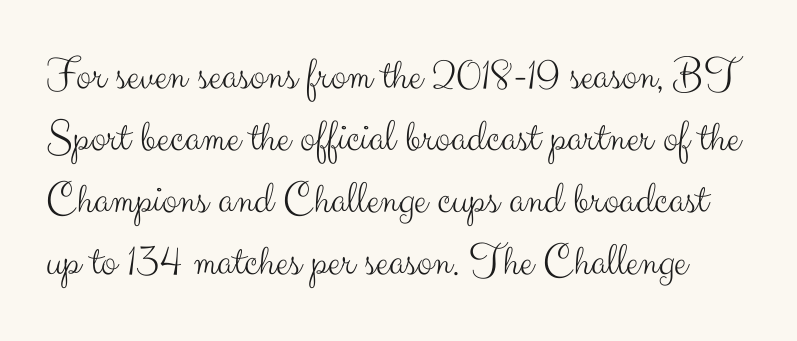
{"serif": "no", "bold": "no", "weight": "light", "width": "normal", "stroke_contrast": "medium", "x_height": "small", "monospaced": "no", "underline": "no", "line_spacing": "normal", "line_spacing_ratio": 1.35, "letter_spacing": "normal", "letter_spacing_em": 0.0, "glyph_px": 46}
